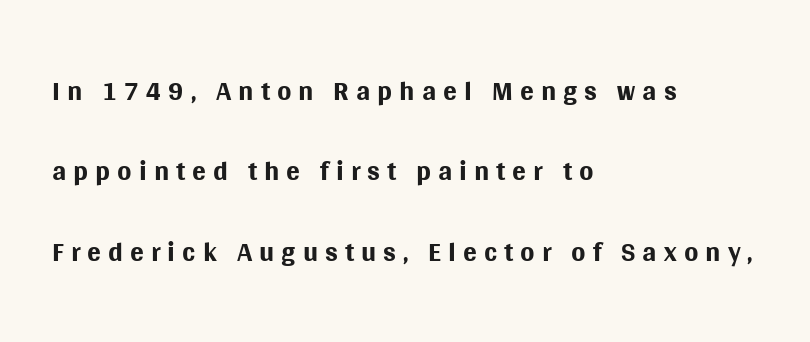
Q: Is the text bold? A: No.
Q: Is the text italic (slanted)? A: No, it is upright.
Q: Is the typeface a serif or a sans-serif typeface? A: Sans-serif.
Q: Is the text underlined? A: No.
Q: How is the paragraph aligned? A: Left-aligned.
Q: Is the spacing between lines tight, normal or loose? A: Loose.
Q: Width (condensed, normal, or wide)? A: Normal.
Q: Stroke contrast? A: Medium.
Q: x-height? A: Large.
Q: Monospaced? A: No.
